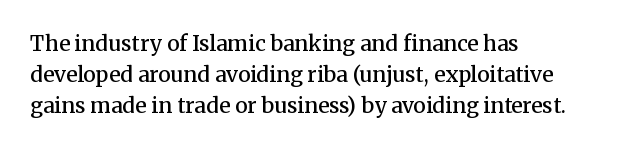
Q: Is the text bold? A: Semi-bold.
Q: Is the text italic (slanted)? A: No, it is upright.
Q: Is the text underlined? A: No.
Q: How is the paragraph aligned? A: Left-aligned.
Q: Is the spacing between letters normal or unusually wide? A: Normal.
Q: Is the spacing between lines tight, normal or loose? A: Normal.
